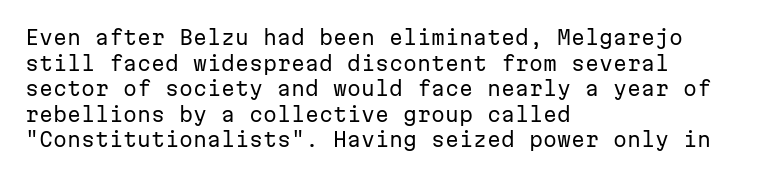
The weight would be labelled regular, book, light, or lighter still. Tall strokes in this sample are plumb rather than angled. These lines stack with their left ends in a neat column. Unmarked baselines from the first word to the last. Regular leading. A typesetter would call this zero additional tracking.
